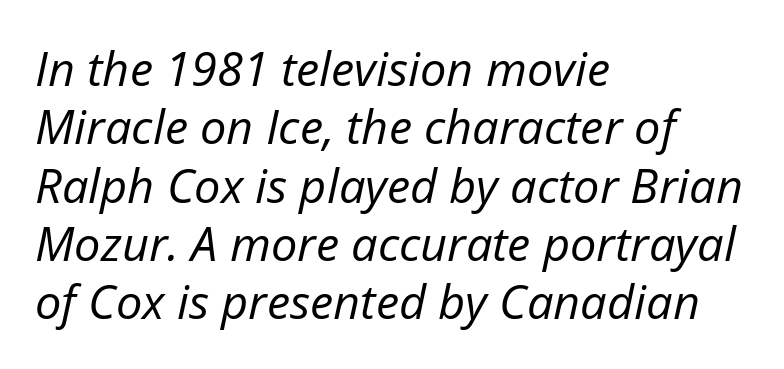
This rendering uses left alignment, leaving the right contour irregular. A light-to-regular cut is what we see here. The whole block is typeset with a tilt. Inter-character spacing is left at the font's built-in metrics. Think of a printed novel: that variable character pitch is what you see here.
